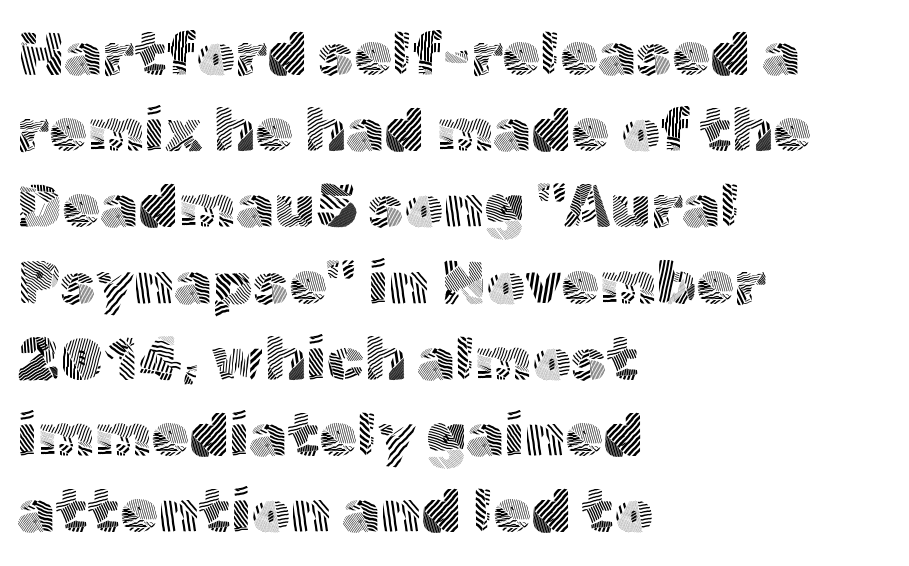
The zone under the glyphs is completely vacant. Bold? No — there's no thickening of the strokes. The characters display no serif detailing; their extremities are plain. Varying glyph widths throughout — classic text-font behaviour.
